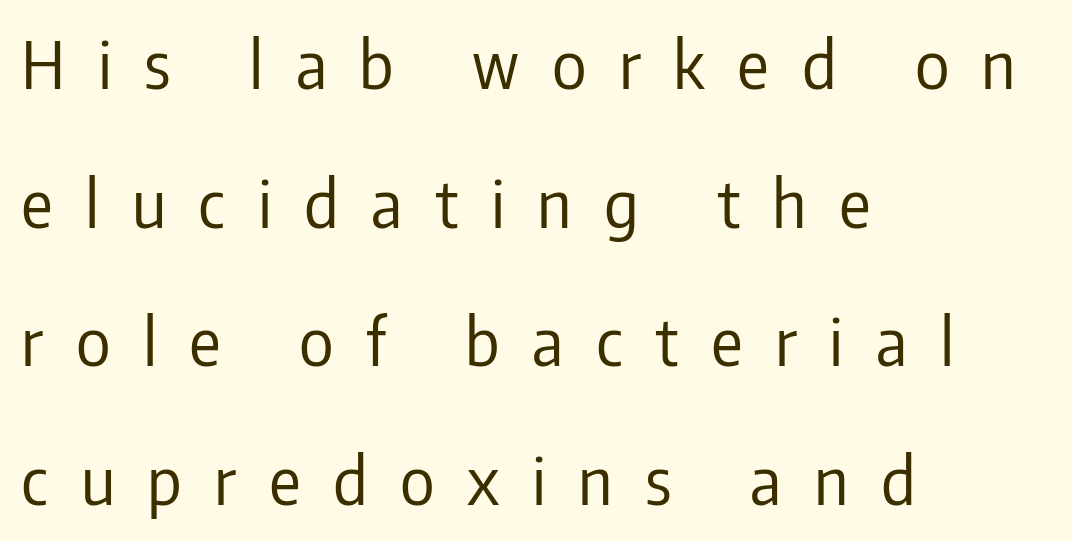
Teacher's note: observe the even left margin — that is flush-left alignment. The passage shown is not bold in any degree. How are the letters spaced? Widely, with obvious added tracking. Rule under the text: the space is simply empty. This rendering employs a face without finishing strokes, i.e., a sans-serif.
